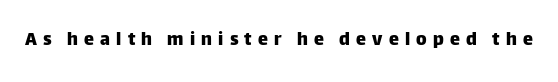
Q: Is the text italic (slanted)? A: No, it is upright.
Q: Is the text underlined? A: No.
Q: Is the spacing between letters normal or unusually wide? A: Unusually wide.
